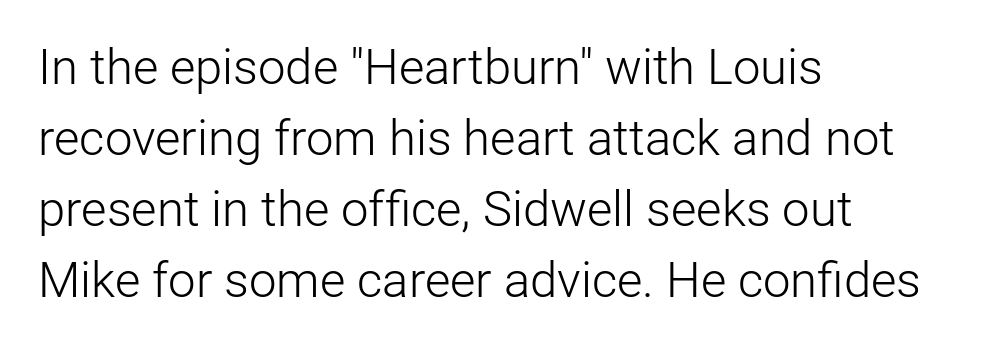
{"serif": "no", "italic": "no", "bold": "no", "weight": "light", "width": "normal", "stroke_contrast": "low", "x_height": "medium", "monospaced": "no", "underline": "no", "align": "left", "line_spacing": "normal", "line_spacing_ratio": 1.45, "letter_spacing": "normal", "letter_spacing_em": 0.0, "glyph_px": 49}
